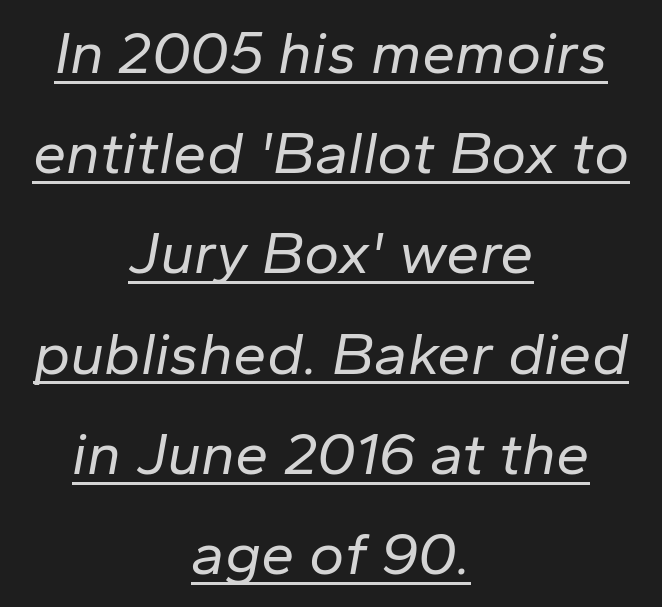
{"italic": "yes", "lean": "right", "slant_degrees": 10, "bold": "no", "weight": "regular", "width": "normal", "stroke_contrast": "low", "x_height": "medium", "monospaced": "no", "underline": "yes", "align": "center", "line_spacing": "normal", "line_spacing_ratio": 1.67, "letter_spacing": "normal", "letter_spacing_em": 0.0, "glyph_px": 60}
